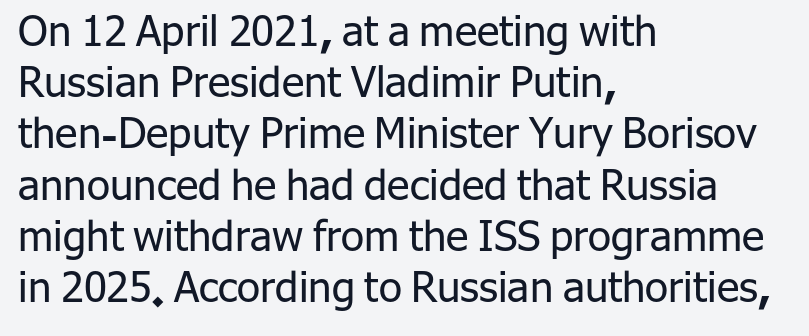
{"serif": "no", "italic": "no", "bold": "no", "weight": "regular", "width": "normal", "stroke_contrast": "low", "x_height": "medium", "monospaced": "no", "underline": "no", "align": "left", "line_spacing_ratio": 1.22, "letter_spacing": "normal", "letter_spacing_em": 0.0, "glyph_px": 42}
